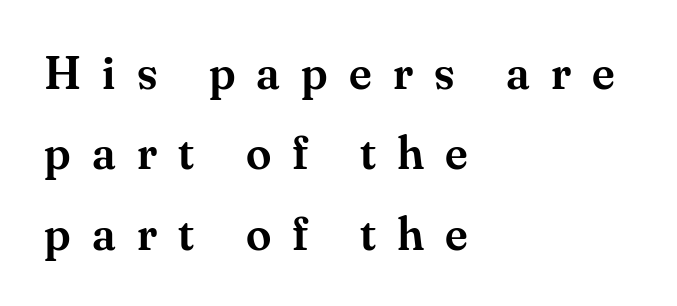
{"serif": "yes", "italic": "no", "width": "normal", "stroke_contrast": "medium", "x_height": "small", "monospaced": "no", "underline": "no", "align": "left", "line_spacing_ratio": 1.75, "letter_spacing": "wide", "letter_spacing_em": 0.46, "glyph_px": 46}
